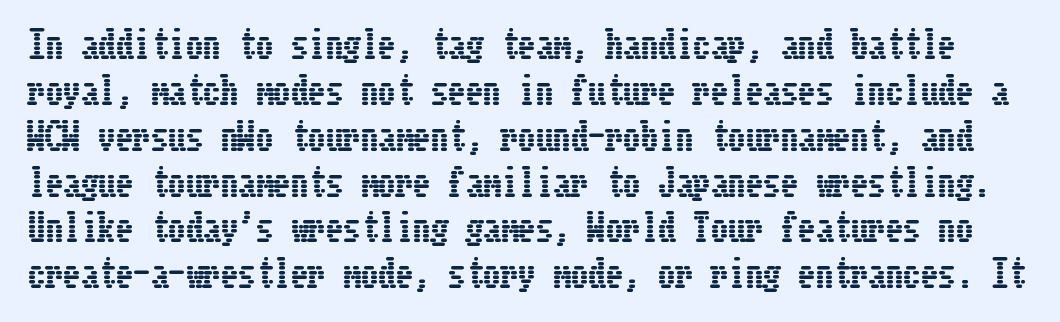
{"italic": "no", "width": "condensed", "stroke_contrast": "low", "x_height": "medium", "underline": "no", "line_spacing": "normal", "line_spacing_ratio": 1.31, "letter_spacing": "normal", "letter_spacing_em": 0.0, "glyph_px": 35}
